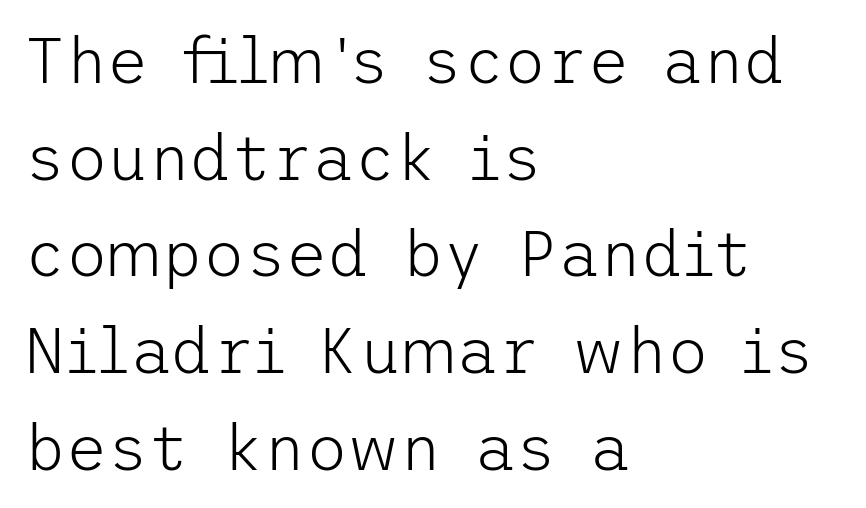
The foot of each line stays bare and open. Notice how the stems are strictly vertical — no italics here. These lines keep a tight, regular rhythm from letter to letter. Stems here are at most as thick as an everyday book face.
